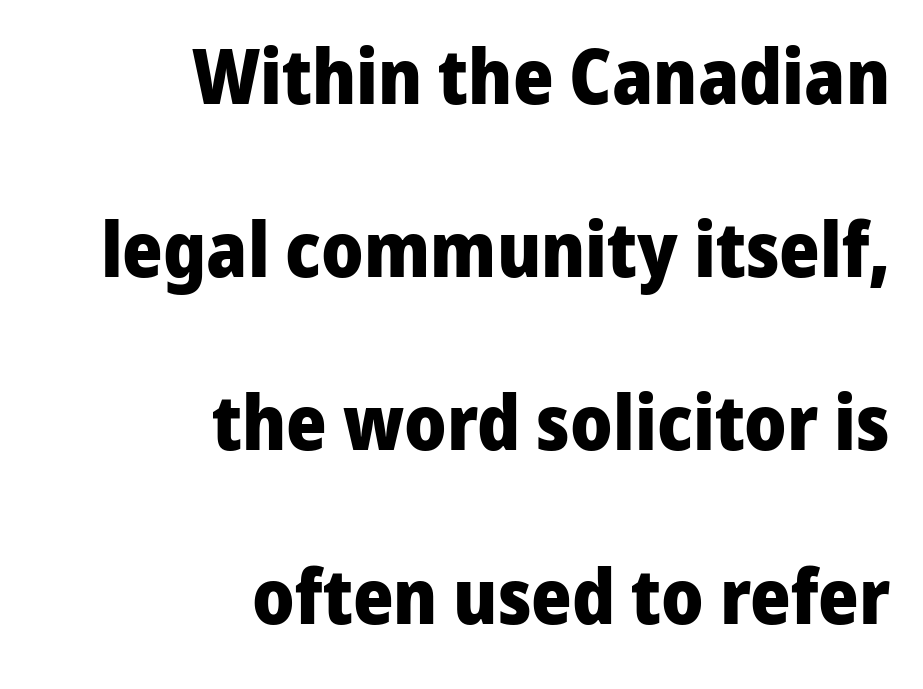
The image shows 77 px heavy sans-serif type, upright; set right-aligned, loose line spacing (2.25x), normal letter spacing, not underlined; low stroke contrast and a medium x-height.
